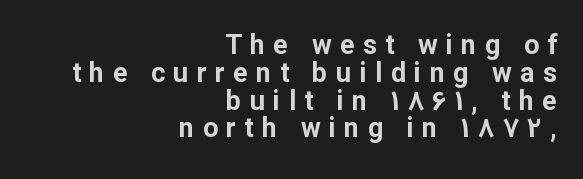
Q: Is the text bold? A: Yes.
Q: Is the text italic (slanted)? A: No, it is upright.
Q: Is the text underlined? A: No.
Q: How is the paragraph aligned? A: Right-aligned.
Q: Is the spacing between letters normal or unusually wide? A: Unusually wide.
Q: Is the spacing between lines tight, normal or loose? A: Tight.
